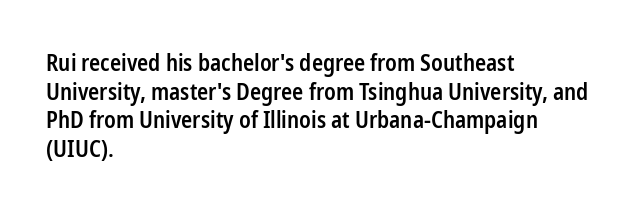
Q: Is the text bold? A: Semi-bold.
Q: Is the text italic (slanted)? A: No, it is upright.
Q: Is the text underlined? A: No.
Q: How is the paragraph aligned? A: Left-aligned.
Q: Is the spacing between letters normal or unusually wide? A: Normal.
